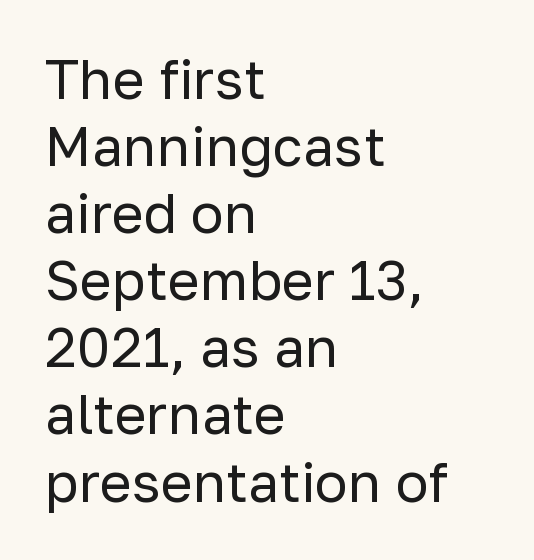
{"serif": "no", "italic": "no", "bold": "no", "weight": "regular", "width": "normal", "stroke_contrast": "low", "x_height": "medium", "monospaced": "no", "underline": "no", "align": "left", "line_spacing_ratio": 1.22, "letter_spacing": "normal", "letter_spacing_em": 0.0, "glyph_px": 55}
